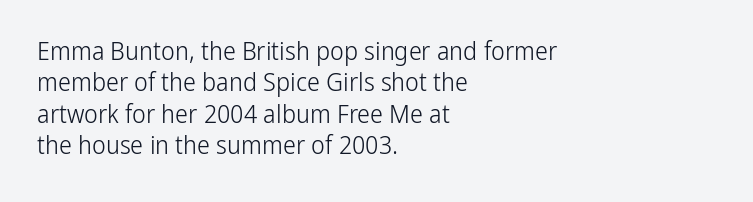
What stands out about the letter spacing? Nothing — it is the standard amount. The rendering anchors every line to the left-hand side. A light-to-regular cut is what we see here. Ordinary non-slanted type is in use.
